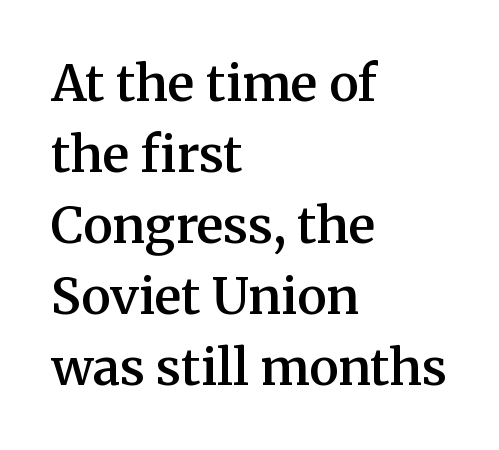
Beneath every word, the page is bare. You can tell it's not italic because the verticals are truly vertical. Compared with a centered layout, this one pins lines to the left instead. The face used here is a semibold: visibly heavier than regular, lighter than bold. Little horizontal feet cap the strokes, marking this as serif type.
